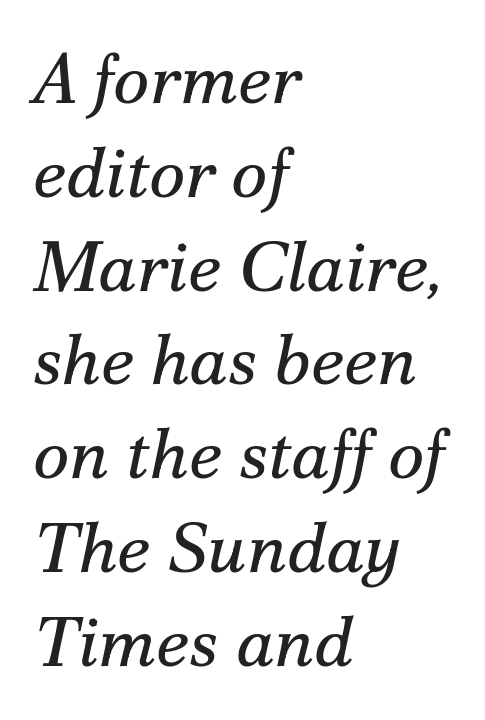
{"serif": "yes", "italic": "yes", "lean": "right", "slant_degrees": 12, "bold": "no", "weight": "regular", "width": "normal", "stroke_contrast": "medium", "x_height": "small", "monospaced": "no", "underline": "no", "align": "left", "line_spacing": "normal", "line_spacing_ratio": 1.34, "letter_spacing": "normal", "letter_spacing_em": 0.0, "glyph_px": 70}
